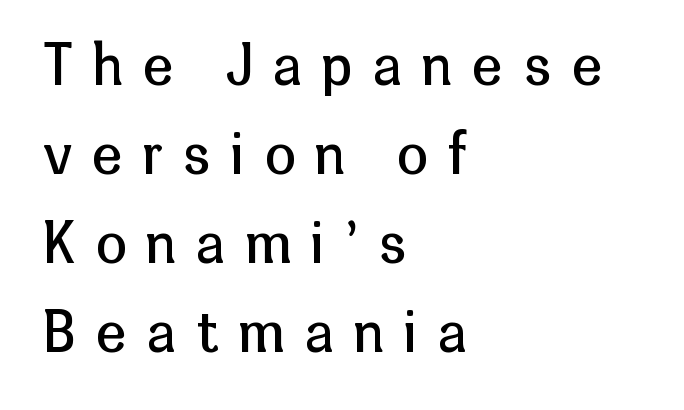
{"serif": "no", "italic": "no", "bold": "no", "weight": "regular", "width": "normal", "stroke_contrast": "low", "x_height": "medium", "monospaced": "no", "underline": "no", "align": "left", "line_spacing": "normal", "line_spacing_ratio": 1.62, "letter_spacing": "wide", "letter_spacing_em": 0.37, "glyph_px": 55}
